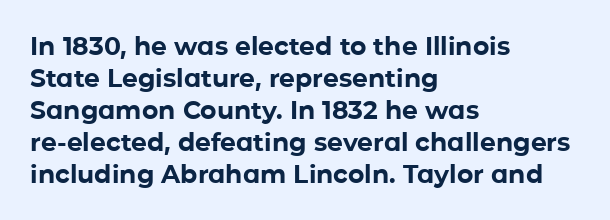
The typesetter chose a ragged-right arrangement here. The line texture is even and compact thanks to regular tracking. Summary of weight: heavy, a full bold. Vertically, the passage feels balanced, rows spaced as you'd expect. In terms of posture, this sample is upright.
